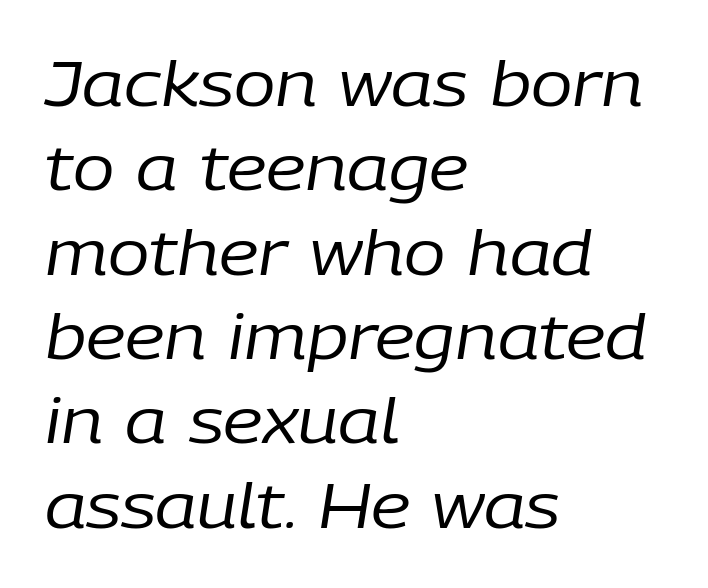
A typesetter would call this proportional, since set widths differ per character. Lines of text with bare space underneath. Unbolded letterforms with no extra heft. Notice how descenders clear the ascenders below comfortably — that's standard leading. Line beginnings align vertically; line endings do not. These lines keep a tight, regular rhythm from letter to letter.
